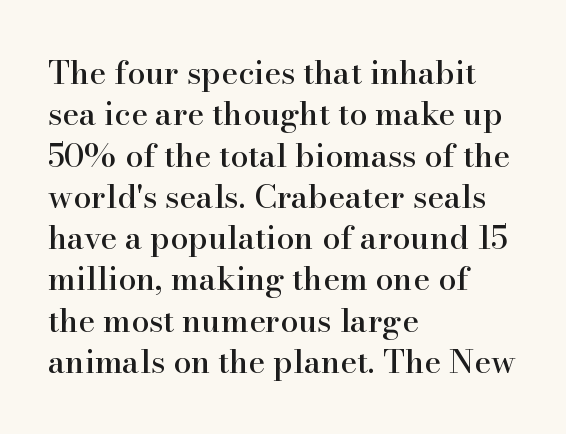
Think of a printed novel: that variable character pitch is what you see here. Successive baselines arrive at the customary interval. Only glyphs here, with clear space below each row. Reading down the block, your eye returns to a fixed left position each line.
